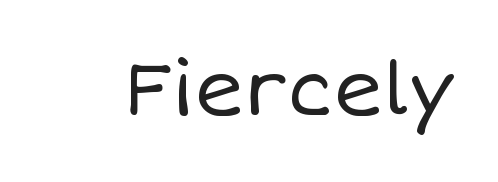
Q: Is the text bold? A: No.
Q: Is the text italic (slanted)? A: No, it is upright.
Q: Is the text underlined? A: No.
Q: Is the spacing between letters normal or unusually wide? A: Normal.
Q: Width (condensed, normal, or wide)? A: Normal.
Q: Stroke contrast? A: Low.
Q: x-height? A: Large.
Q: Monospaced? A: No.
